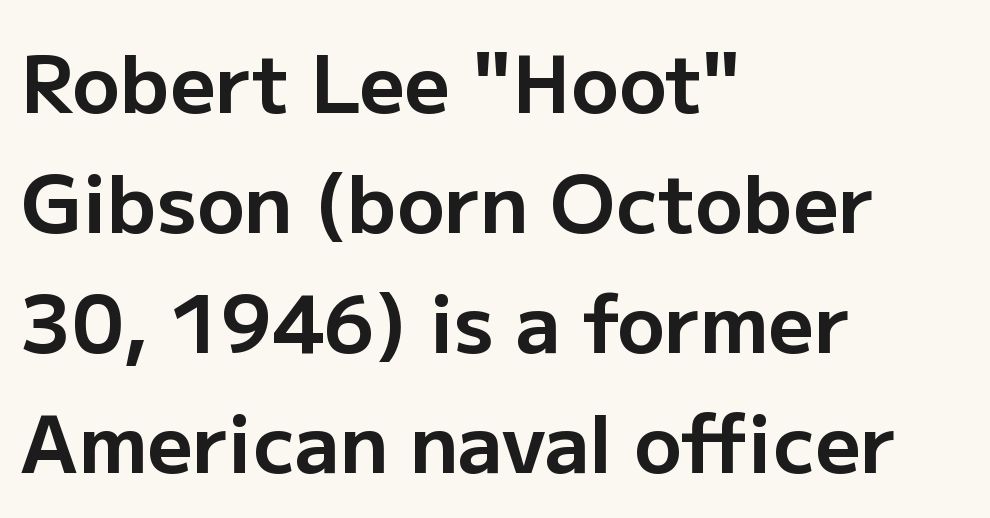
Q: Is the text bold? A: Yes.
Q: Is the text italic (slanted)? A: No, it is upright.
Q: Is the typeface a serif or a sans-serif typeface? A: Sans-serif.
Q: Is the text underlined? A: No.
Q: How is the paragraph aligned? A: Left-aligned.
Q: Is the spacing between letters normal or unusually wide? A: Normal.
Q: Is the spacing between lines tight, normal or loose? A: Normal.
Q: Width (condensed, normal, or wide)? A: Normal.
Q: Stroke contrast? A: Low.
Q: x-height? A: Medium.
Q: Monospaced? A: No.
